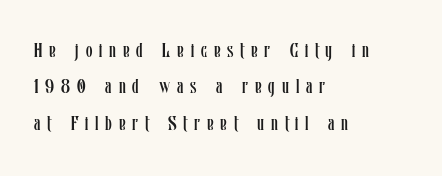
Q: Is the text bold? A: No.
Q: Is the text italic (slanted)? A: No, it is upright.
Q: Is the text underlined? A: No.
Q: How is the paragraph aligned? A: Left-aligned.
Q: Is the spacing between letters normal or unusually wide? A: Unusually wide.
